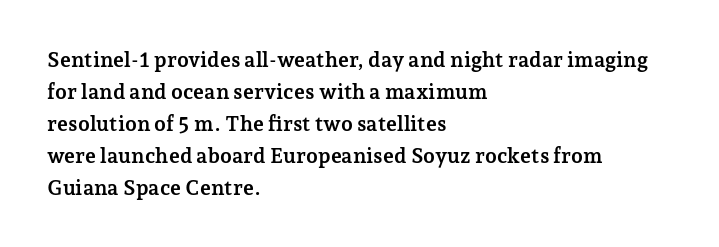
{"italic": "no", "bold": "yes", "underline": "no", "align": "left", "line_spacing": "normal", "line_spacing_ratio": 1.52, "letter_spacing": "normal", "letter_spacing_em": 0.0, "glyph_px": 21}
